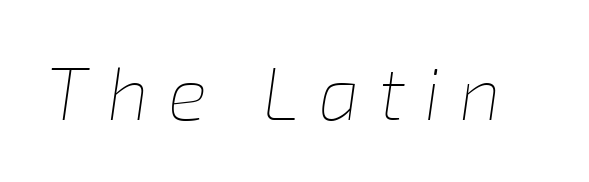
The image shows 74 px thin type, italic (leaning right); set unusually wide letter spacing (+0.26 em), not underlined; low stroke contrast and a medium x-height.
